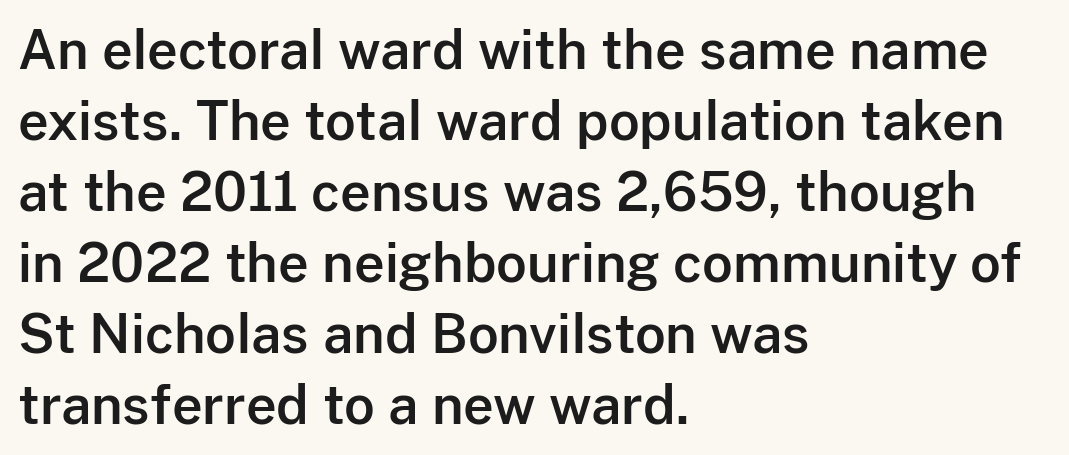
Q: Is the text italic (slanted)? A: No, it is upright.
Q: Is the typeface a serif or a sans-serif typeface? A: Sans-serif.
Q: Is the text underlined? A: No.
Q: How is the paragraph aligned? A: Left-aligned.
Q: Is the spacing between letters normal or unusually wide? A: Normal.
Q: Is the spacing between lines tight, normal or loose? A: Normal.
Q: Width (condensed, normal, or wide)? A: Normal.
Q: Stroke contrast? A: Low.
Q: x-height? A: Medium.
Q: Monospaced? A: No.
